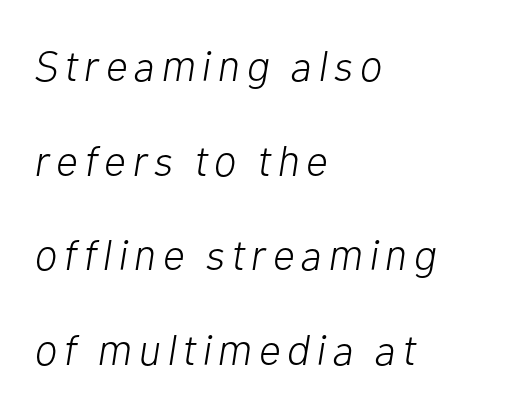
Q: Is the text bold? A: No.
Q: Is the text italic (slanted)? A: Yes, it leans right by about 10 degrees.
Q: Is the text underlined? A: No.
Q: How is the paragraph aligned? A: Left-aligned.
Q: Is the spacing between lines tight, normal or loose? A: Loose.
Q: Width (condensed, normal, or wide)? A: Normal.
Q: Stroke contrast? A: Low.
Q: x-height? A: Medium.
Q: Monospaced? A: No.
